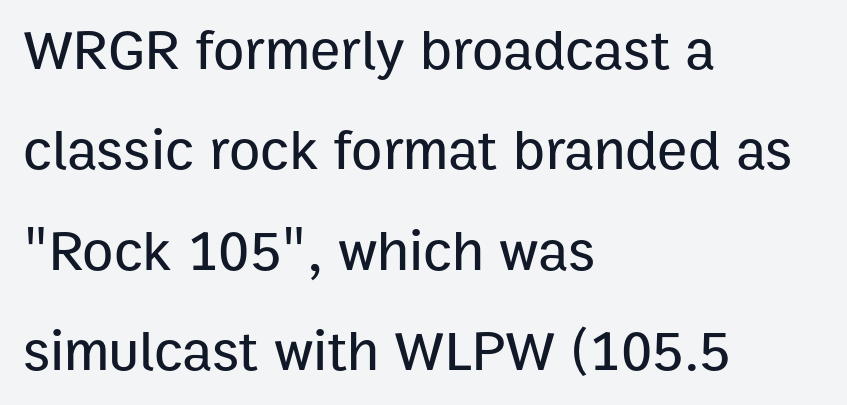
{"serif": "no", "italic": "no", "width": "normal", "stroke_contrast": "low", "x_height": "medium", "monospaced": "no", "underline": "no", "align": "left", "line_spacing_ratio": 1.76, "letter_spacing": "normal", "letter_spacing_em": 0.0, "glyph_px": 57}
